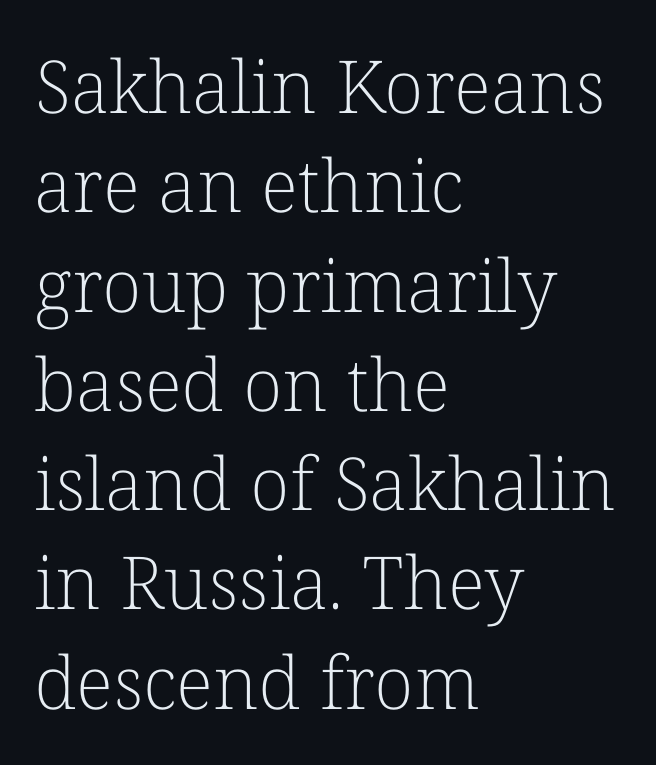
{"serif": "yes", "italic": "no", "bold": "no", "weight": "light", "width": "normal", "stroke_contrast": "low", "x_height": "medium", "monospaced": "no", "underline": "no", "align": "left", "line_spacing": "normal", "line_spacing_ratio": 1.36, "letter_spacing": "normal", "letter_spacing_em": 0.0, "glyph_px": 73}
